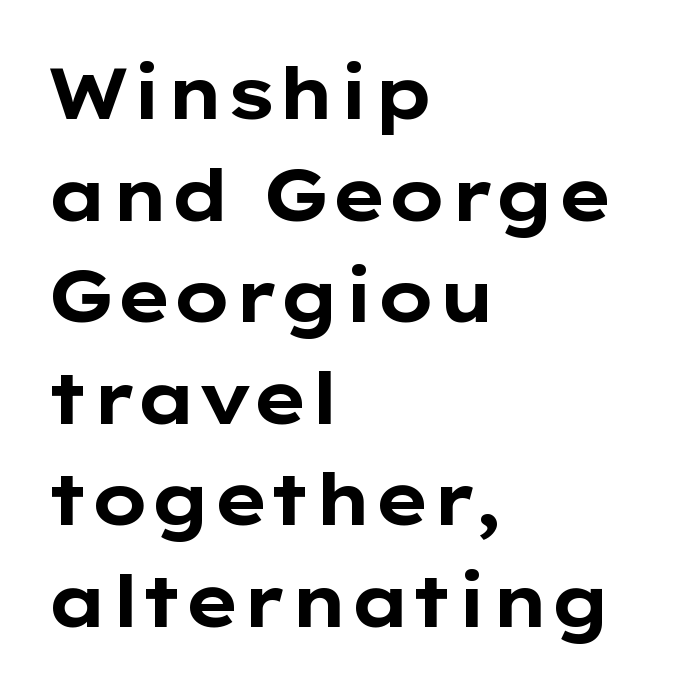
Q: Is the text bold? A: Yes.
Q: Is the text italic (slanted)? A: No, it is upright.
Q: Is the typeface a serif or a sans-serif typeface? A: Sans-serif.
Q: Is the text underlined? A: No.
Q: How is the paragraph aligned? A: Left-aligned.
Q: Is the spacing between letters normal or unusually wide? A: Normal.
Q: Is the spacing between lines tight, normal or loose? A: Normal.
Q: Width (condensed, normal, or wide)? A: Wide.
Q: Stroke contrast? A: Low.
Q: x-height? A: Medium.
Q: Monospaced? A: No.
